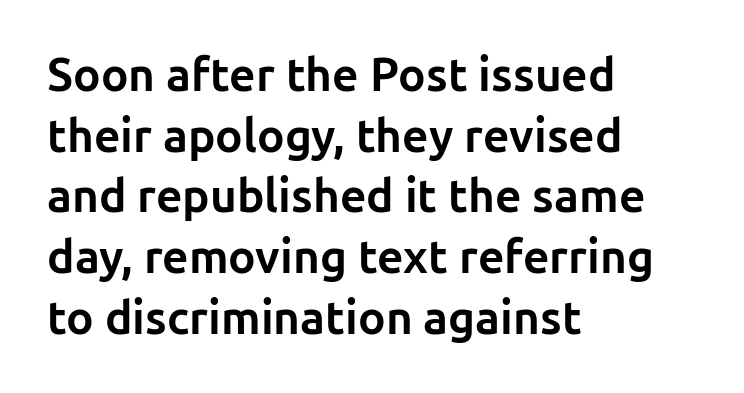
The image shows 46 px bold sans-serif type, upright; set left-aligned, normal line spacing (1.32x), normal letter spacing, not underlined; low stroke contrast and a medium x-height.
